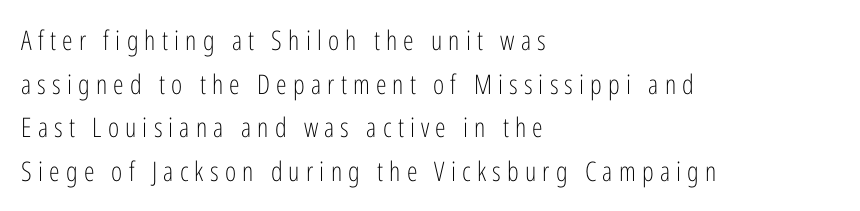
This rendering features lettering with no underline. Visually the block forms a straight wall on the left and a jagged coastline on the right. If you drew a line through each stem, it would be perfectly vertical. The letters are spread apart with noticeably loose tracking. Students, observe: this is what conventionally led text looks like.
